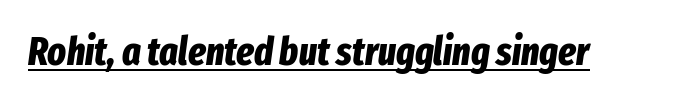
{"italic": "yes", "lean": "right", "slant_degrees": 8, "bold": "yes", "weight": "bold", "width": "condensed", "stroke_contrast": "low", "x_height": "medium", "monospaced": "no", "underline": "yes", "letter_spacing": "normal", "letter_spacing_em": 0.0, "glyph_px": 39}
